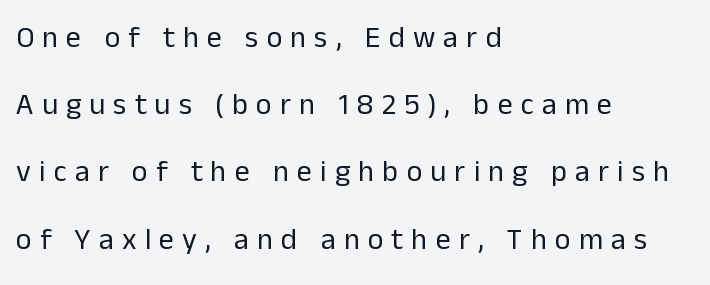
Casual observation: everything's shoved over to the left. The strip under each line holds only bare page. Spacing verdict: proportional, widths tailored to each character. Students, note that the glyphs here are deliberately spaced far apart. How would I describe the line gaps? Wide and relaxed. The text was rendered using a sans face with plain stroke endings.
